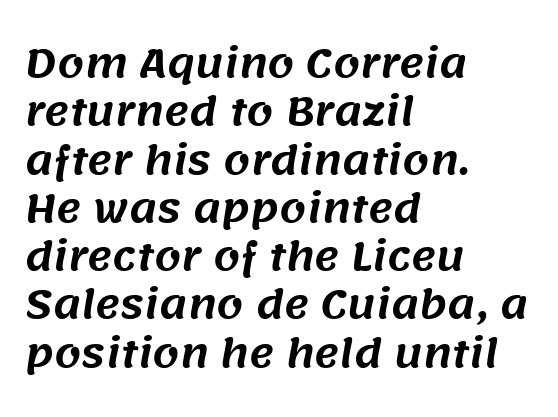
The image shows 38 px sans-serif type; set left-aligned, normal line spacing (1.27x), normal letter spacing, not underlined; medium stroke contrast and a large x-height.
